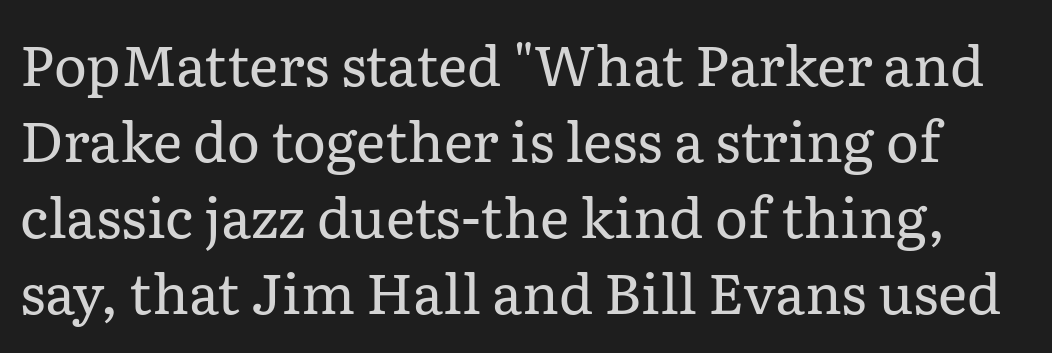
Underlining? Definitely not there. How would I describe the line gaps? Plain and ordinary. The passage shown is typed in a proportional face where columns would drift. The face used here is seriffed, in the tradition of book romans. This reads as an unemphasized weight, regular at the heaviest.
